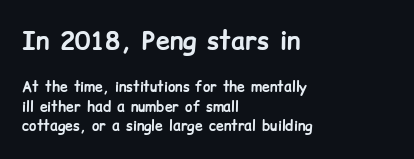
Q: Is the text bold? A: Yes.
Q: Is the text italic (slanted)? A: No, it is upright.
Q: Is the text underlined? A: No.
Q: How is the paragraph aligned? A: Left-aligned.
Q: Is the spacing between letters normal or unusually wide? A: Normal.
Q: Is the spacing between lines tight, normal or loose? A: Normal.
Q: Which block of text is set in a larger size, the first (top) or the second (bottom)? A: The first (top) one.
